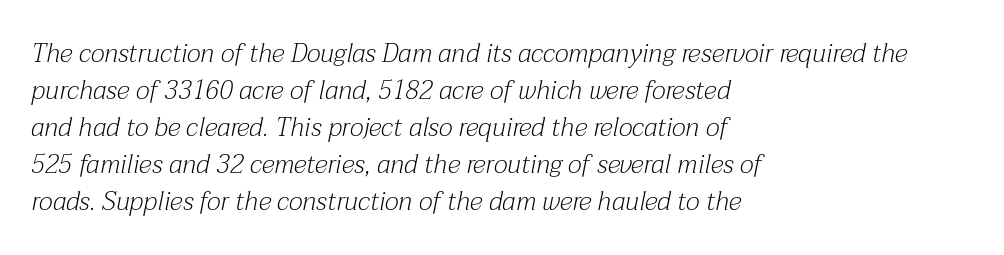
Where is the straight margin? On the left. Unmarked baselines from the first word to the last. Heft: none added — not bold. The font's italic variant was chosen for this text. Glyph-to-glyph distance matches everyday printed text. The designer left line spacing at the default.
